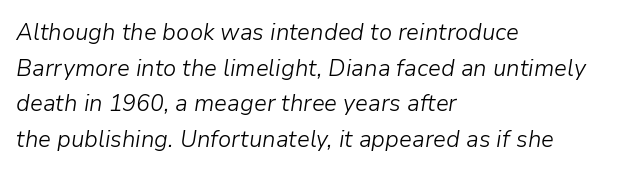
The image shows 23 px text type, italic (leaning right); set left-aligned, normal line spacing (1.55x), normal letter spacing, not underlined.
